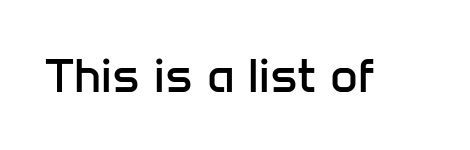
The image shows 48 px regular-weight sans-serif type, upright; set normal letter spacing, not underlined; low stroke contrast and a medium x-height.
